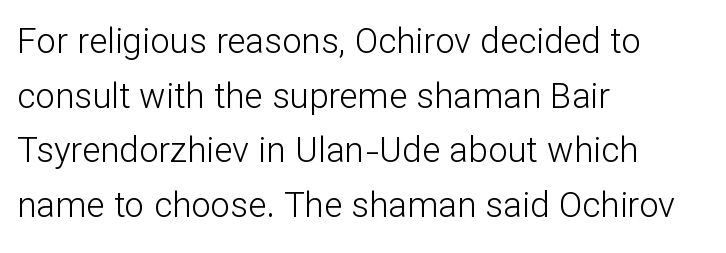
{"serif": "no", "italic": "no", "bold": "no", "weight": "light", "width": "normal", "stroke_contrast": "low", "x_height": "medium", "monospaced": "no", "underline": "no", "align": "left", "line_spacing": "normal", "line_spacing_ratio": 1.56, "letter_spacing": "normal", "letter_spacing_em": 0.0, "glyph_px": 35}
